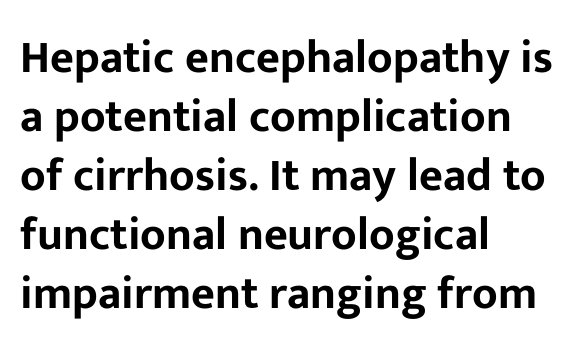
The image shows 46 px sans-serif type, upright; set left-aligned, normal line spacing (1.28x), normal letter spacing, not underlined; low stroke contrast and a medium x-height.
